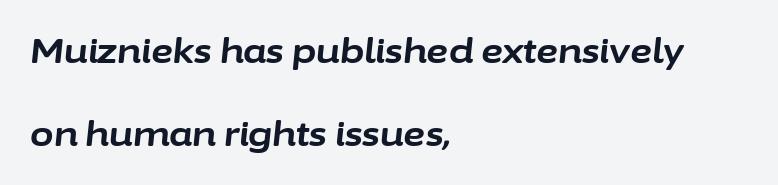
The image shows 34 px bold type, italic (leaning right); set left-aligned, loose line spacing (2.44x), normal letter spacing, not underlined; low stroke contrast and a medium x-height.
